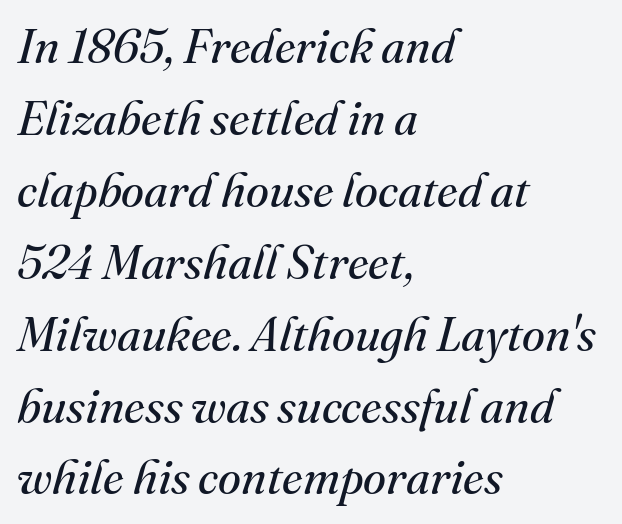
The image shows 47 px regular-weight serif type, italic (leaning right); set left-aligned, normal line spacing (1.53x), normal letter spacing, not underlined; medium stroke contrast and a small x-height.
